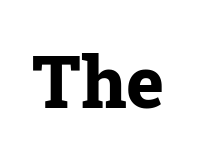
Q: Is the text bold? A: Yes.
Q: Is the text italic (slanted)? A: No, it is upright.
Q: Is the typeface a serif or a sans-serif typeface? A: Serif.
Q: Is the text underlined? A: No.
Q: Is the spacing between letters normal or unusually wide? A: Normal.
Q: Width (condensed, normal, or wide)? A: Normal.
Q: Stroke contrast? A: Low.
Q: x-height? A: Medium.
Q: Monospaced? A: No.
